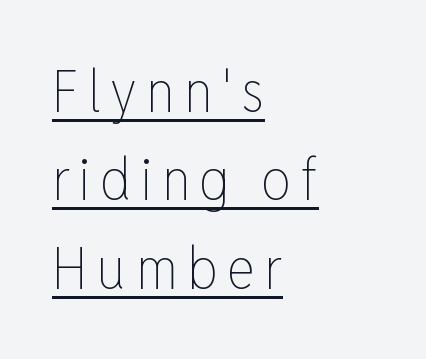
{"italic": "no", "bold": "no", "weight": "thin", "width": "condensed", "stroke_contrast": "low", "x_height": "medium", "monospaced": "no", "underline": "yes", "align": "left", "line_spacing": "normal", "line_spacing_ratio": 1.5, "glyph_px": 59}
